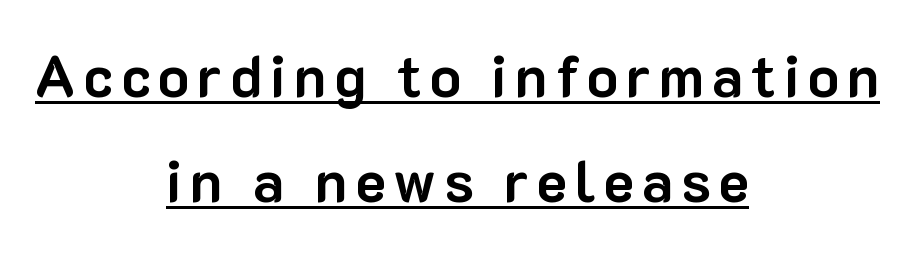
{"serif": "no", "italic": "no", "bold": "yes", "weight": "bold", "width": "normal", "stroke_contrast": "low", "x_height": "medium", "monospaced": "no", "underline": "yes", "align": "center", "line_spacing_ratio": 1.81, "glyph_px": 58}
